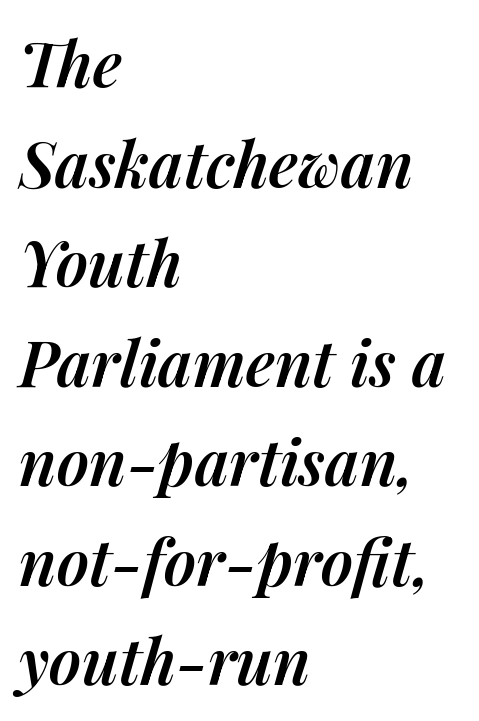
{"italic": "yes", "lean": "right", "slant_degrees": 14, "bold": "semi", "weight": "semibold", "width": "normal", "stroke_contrast": "medium", "x_height": "medium", "monospaced": "no", "underline": "no", "align": "left", "line_spacing": "normal", "line_spacing_ratio": 1.58, "letter_spacing": "normal", "letter_spacing_em": 0.0, "glyph_px": 63}
